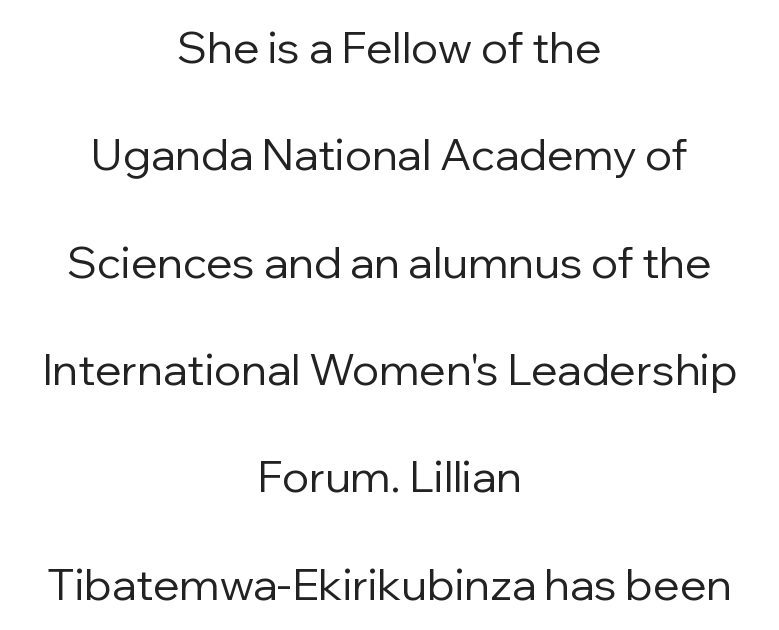
{"serif": "no", "italic": "no", "bold": "no", "weight": "regular", "width": "normal", "stroke_contrast": "low", "x_height": "medium", "monospaced": "no", "underline": "no", "align": "center", "line_spacing": "loose", "line_spacing_ratio": 2.44, "letter_spacing": "normal", "letter_spacing_em": 0.0, "glyph_px": 44}
